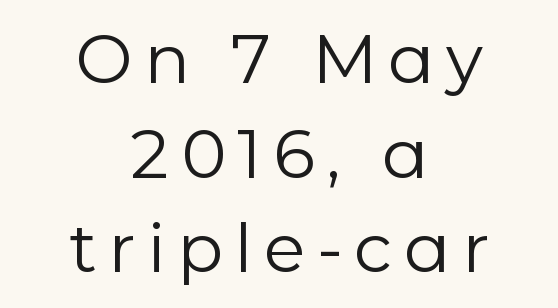
The image shows 68 px regular-weight sans-serif type, upright; set centered, normal line spacing (1.39x), not underlined; low stroke contrast and a medium x-height.
